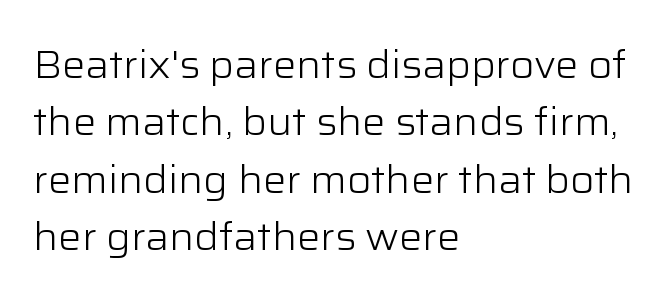
{"serif": "no", "italic": "no", "bold": "no", "weight": "light", "width": "normal", "stroke_contrast": "low", "x_height": "medium", "monospaced": "no", "underline": "no", "align": "left", "line_spacing": "normal", "line_spacing_ratio": 1.47, "letter_spacing": "normal", "letter_spacing_em": 0.0, "glyph_px": 39}
